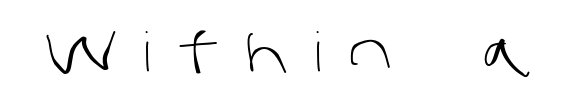
Q: Is the text bold? A: No.
Q: Is the typeface a serif or a sans-serif typeface? A: Sans-serif.
Q: Is the text underlined? A: No.
Q: Is the spacing between letters normal or unusually wide? A: Unusually wide.
Q: Width (condensed, normal, or wide)? A: Normal.
Q: Stroke contrast? A: Low.
Q: x-height? A: Large.
Q: Monospaced? A: No.
